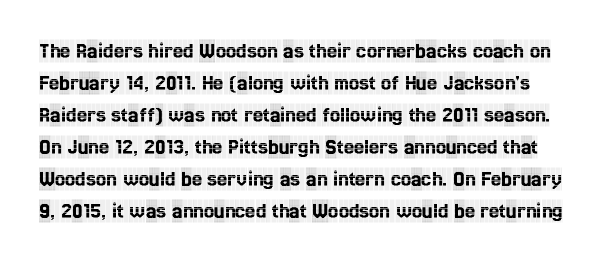
Nope, not italic — everything's standing straight. The space beneath each line is pristine and unruled. Observe the ordinary spacing: letters are neighbours, not strangers. Normally led — the rows are evenly, conventionally spaced.
